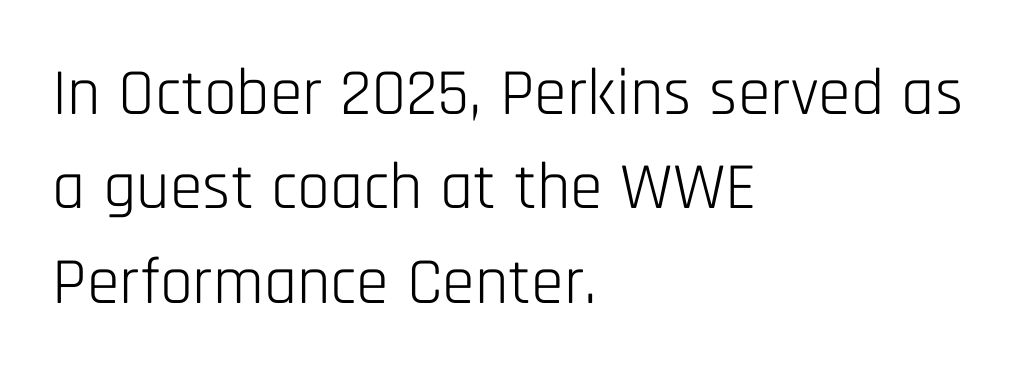
Q: Is the text bold? A: No.
Q: Is the text italic (slanted)? A: No, it is upright.
Q: Is the typeface a serif or a sans-serif typeface? A: Sans-serif.
Q: Is the text underlined? A: No.
Q: How is the paragraph aligned? A: Left-aligned.
Q: Is the spacing between letters normal or unusually wide? A: Normal.
Q: Is the spacing between lines tight, normal or loose? A: Normal.
Q: Width (condensed, normal, or wide)? A: Condensed.
Q: Stroke contrast? A: Low.
Q: x-height? A: Large.
Q: Monospaced? A: No.
